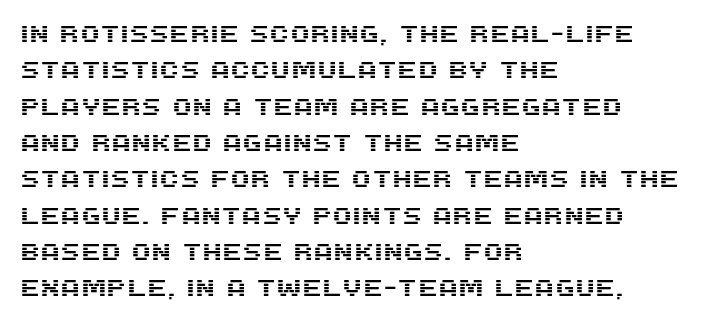
{"italic": "no", "underline": "no", "align": "left", "line_spacing": "normal", "line_spacing_ratio": 1.58, "letter_spacing": "normal", "letter_spacing_em": 0.0, "glyph_px": 23}
